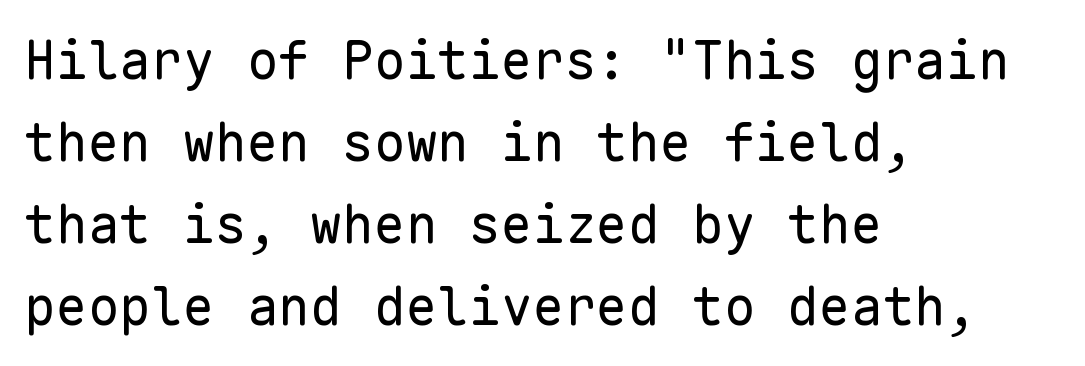
{"serif": "no", "italic": "no", "bold": "no", "weight": "regular", "width": "normal", "stroke_contrast": "low", "x_height": "medium", "monospaced": "yes", "underline": "no", "align": "left", "line_spacing": "normal", "line_spacing_ratio": 1.55, "letter_spacing": "normal", "letter_spacing_em": 0.0, "glyph_px": 53}
